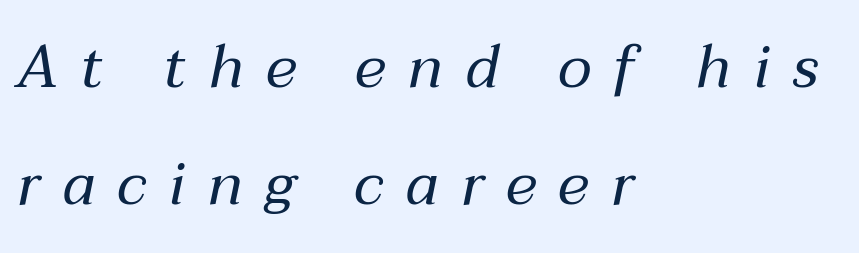
{"italic": "yes", "lean": "right", "slant_degrees": 12, "bold": "no", "weight": "regular", "width": "normal", "stroke_contrast": "medium", "x_height": "medium", "monospaced": "no", "underline": "no", "align": "left", "line_spacing": "loose", "line_spacing_ratio": 1.95, "letter_spacing": "wide", "letter_spacing_em": 0.37, "glyph_px": 60}
